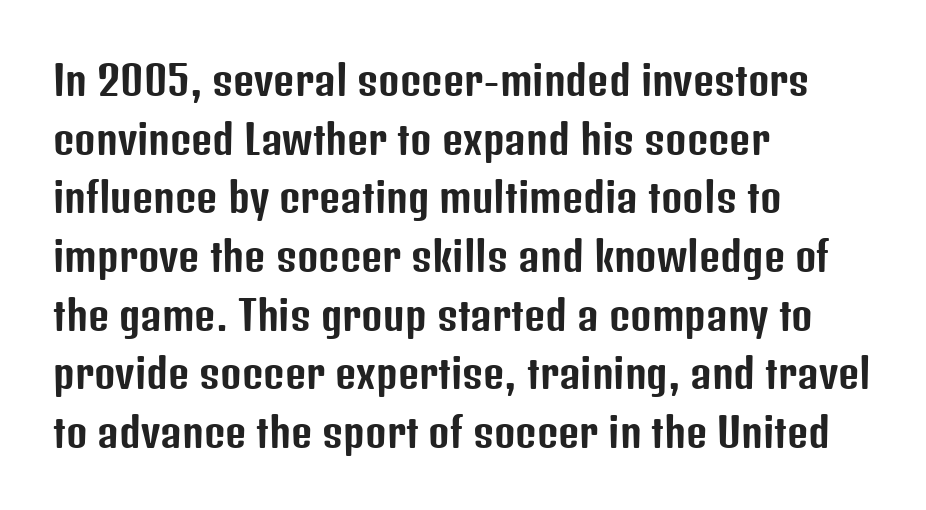
Stroke terminals: plain, sans-serif. Nope, not italic — everything's standing straight. Descenders hang freely into open space. Spacing verdict: proportional, widths tailored to each character. The line texture is even and compact thanks to regular tracking. Leading: standard.
